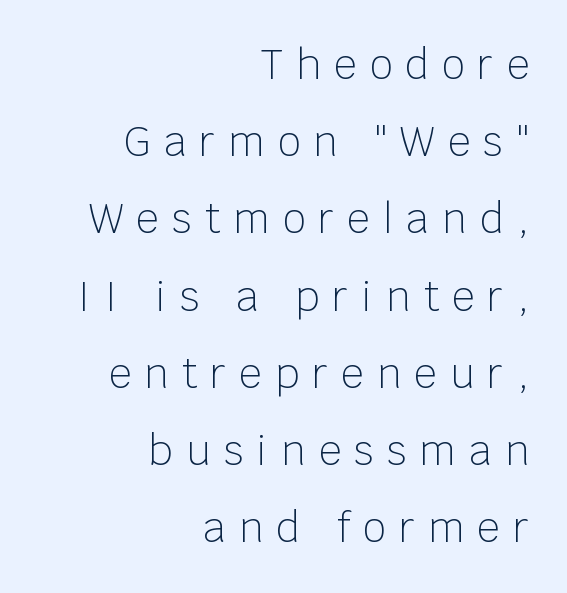
Q: Is the text bold? A: No.
Q: Is the text italic (slanted)? A: No, it is upright.
Q: Is the typeface a serif or a sans-serif typeface? A: Sans-serif.
Q: Is the text underlined? A: No.
Q: How is the paragraph aligned? A: Right-aligned.
Q: Is the spacing between letters normal or unusually wide? A: Unusually wide.
Q: Is the spacing between lines tight, normal or loose? A: Loose.
Q: Width (condensed, normal, or wide)? A: Normal.
Q: Stroke contrast? A: Low.
Q: x-height? A: Large.
Q: Monospaced? A: No.
